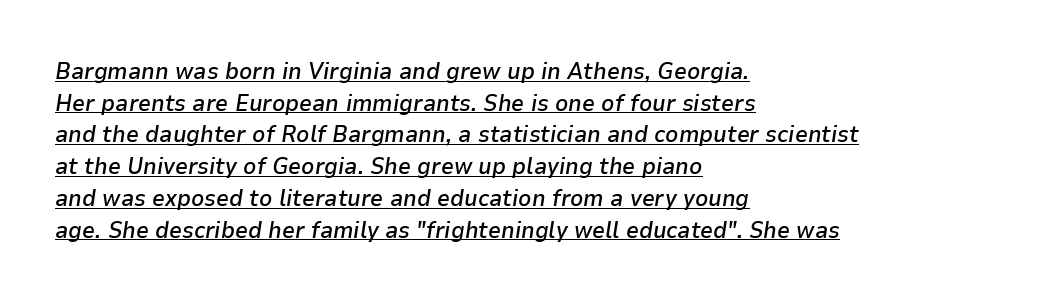
The image shows 23 px text type, italic (leaning right); set left-aligned, normal line spacing (1.38x), normal letter spacing, underlined.
